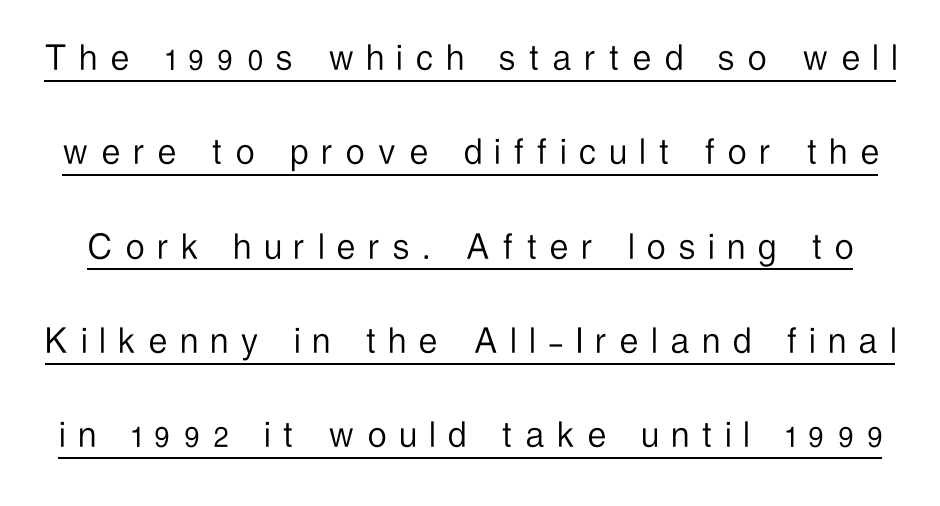
Q: Is the text bold? A: No.
Q: Is the text italic (slanted)? A: No, it is upright.
Q: Is the typeface a serif or a sans-serif typeface? A: Sans-serif.
Q: Is the text underlined? A: Yes.
Q: Is the spacing between letters normal or unusually wide? A: Unusually wide.
Q: Is the spacing between lines tight, normal or loose? A: Loose.
Q: Width (condensed, normal, or wide)? A: Condensed.
Q: Stroke contrast? A: Low.
Q: x-height? A: Medium.
Q: Monospaced? A: No.
